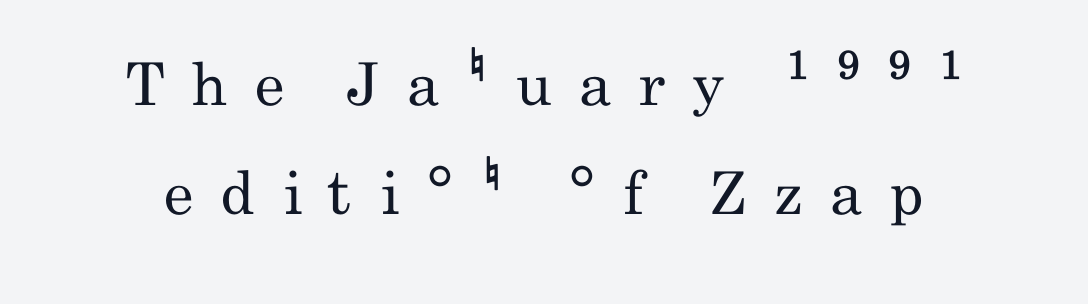
Q: Is the text bold? A: No.
Q: Is the text italic (slanted)? A: No, it is upright.
Q: Is the typeface a serif or a sans-serif typeface? A: Sans-serif.
Q: Is the text underlined? A: No.
Q: How is the paragraph aligned? A: Centered.
Q: Is the spacing between letters normal or unusually wide? A: Unusually wide.
Q: Width (condensed, normal, or wide)? A: Condensed.
Q: Stroke contrast? A: Low.
Q: x-height? A: Small.
Q: Monospaced? A: No.
